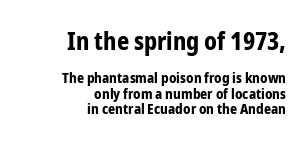
Q: Is the text bold? A: Yes.
Q: Is the text italic (slanted)? A: No, it is upright.
Q: Is the text underlined? A: No.
Q: How is the paragraph aligned? A: Right-aligned.
Q: Is the spacing between letters normal or unusually wide? A: Normal.
Q: Is the spacing between lines tight, normal or loose? A: Tight.
Q: Which block of text is set in a larger size, the first (top) or the second (bottom)? A: The first (top) one.
